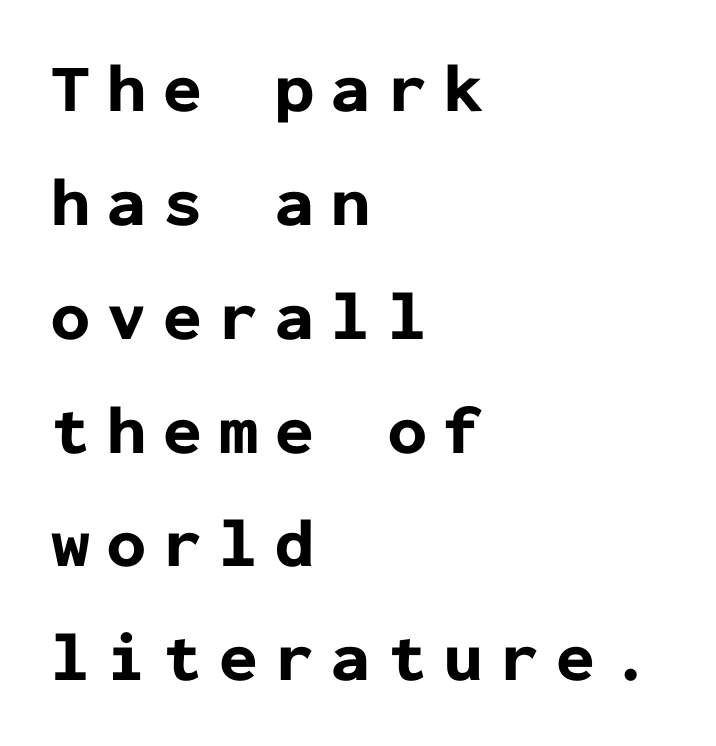
{"serif": "no", "italic": "no", "bold": "yes", "weight": "bold", "width": "normal", "stroke_contrast": "low", "x_height": "medium", "monospaced": "yes", "underline": "no", "align": "left", "line_spacing": "normal", "line_spacing_ratio": 1.65, "letter_spacing": "wide", "letter_spacing_em": 0.25, "glyph_px": 69}
